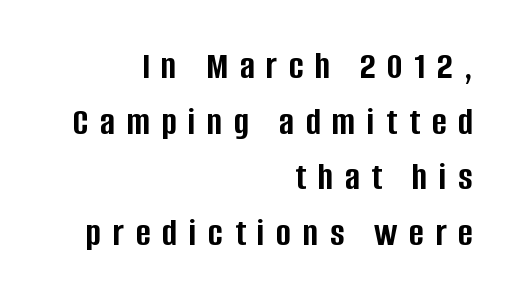
The image shows 40 px semibold, condensed sans-serif type, upright; set right-aligned, normal line spacing (1.39x), unusually wide letter spacing (+0.29 em), not underlined; low stroke contrast and a large x-height.
